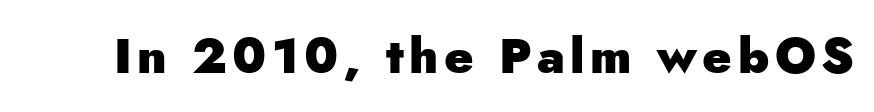
Q: Is the text bold? A: Yes.
Q: Is the text italic (slanted)? A: No, it is upright.
Q: Is the typeface a serif or a sans-serif typeface? A: Sans-serif.
Q: Is the text underlined? A: No.
Q: Width (condensed, normal, or wide)? A: Normal.
Q: Stroke contrast? A: Low.
Q: x-height? A: Small.
Q: Monospaced? A: No.
